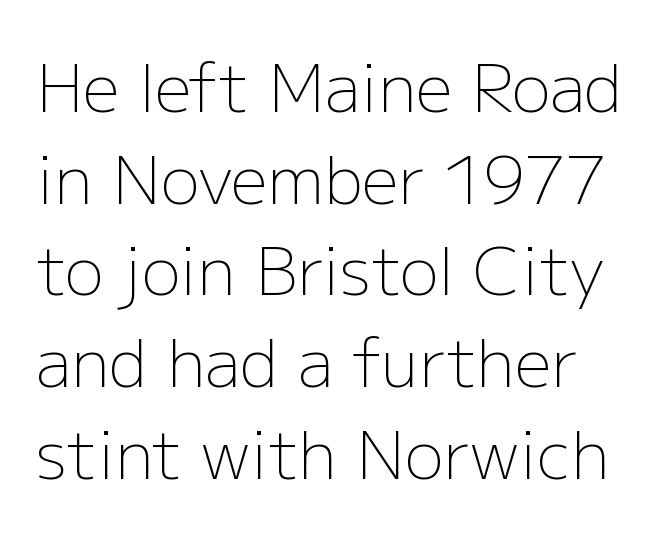
The zone under the glyphs is completely vacant. Weight: in the light-to-regular range. These lines keep a tight, regular rhythm from letter to letter. Is there much room between lines? A standard amount, neither cramped nor airy. The characters display no serif detailing; their extremities are plain. This is roman type, the default non-slanted kind.
